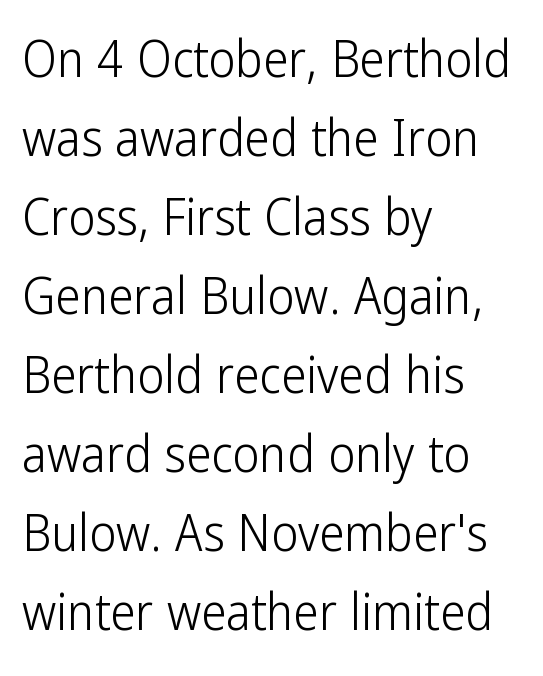
The image shows 51 px light, condensed sans-serif type, upright; set left-aligned, normal line spacing (1.55x), normal letter spacing, not underlined; low stroke contrast and a medium x-height.
